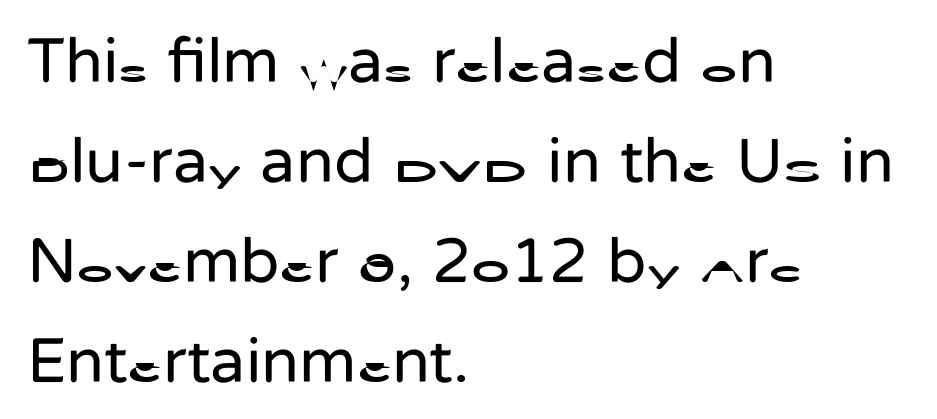
The text was rendered using a sans face with plain stroke endings. No letter is thick-stroked: the sample isn't bold. The rendering uses natural spacing where letterforms have individual widths. The rendering uses a moderate line-height, typical for paragraphs. Notice how the stems are strictly vertical — no italics here. Check under the words: just untouched page.
